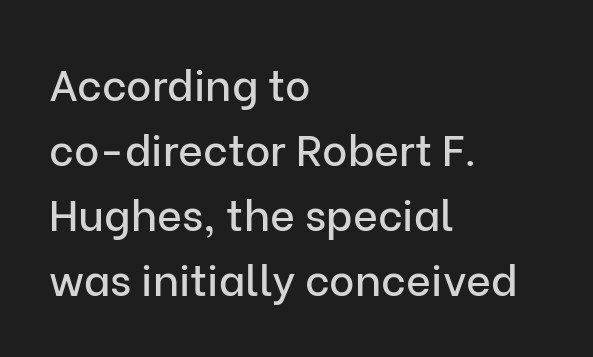
Rows of type keep a routine distance in the vertical direction. Decoration check: the copy has no underline. No feet cap the strokes, marking this as sans-serif type. What stands out about the letter spacing? Nothing — it is the standard amount. The compositor pushed each line to the left boundary. Posture: vertical.
